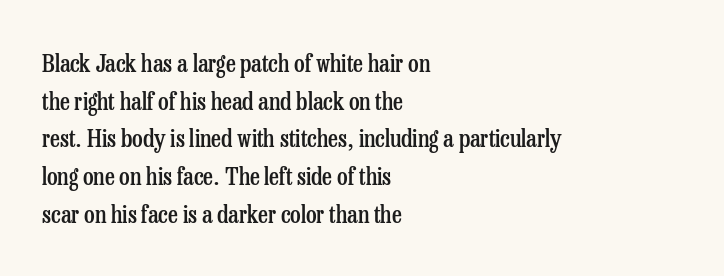
If you drew a ruler down the left edge, every line would touch it. Successive baselines arrive at the customary interval. The passage shown is semibold, sitting just below true bold. Style check: upright.
